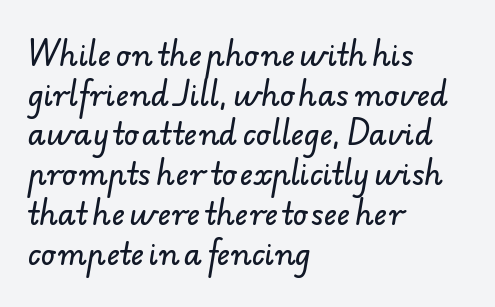
{"serif": "no", "width": "normal", "stroke_contrast": "low", "x_height": "small", "monospaced": "no", "underline": "no", "align": "left", "line_spacing": "normal", "line_spacing_ratio": 1.37, "letter_spacing": "normal", "letter_spacing_em": 0.0, "glyph_px": 29}
